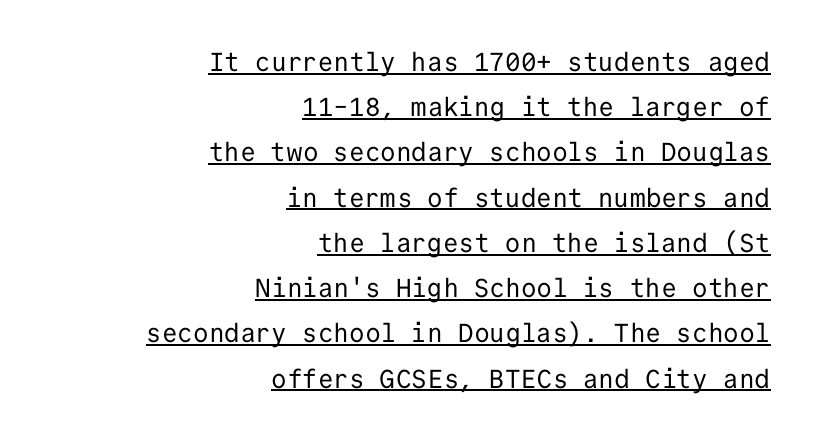
{"italic": "no", "bold": "no", "underline": "yes", "align": "right", "line_spacing_ratio": 1.74, "letter_spacing": "normal", "letter_spacing_em": 0.0, "glyph_px": 26}
